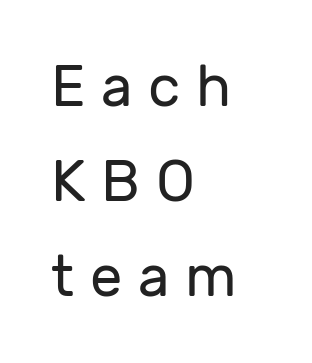
{"serif": "no", "italic": "no", "bold": "no", "weight": "regular", "width": "normal", "stroke_contrast": "low", "x_height": "medium", "monospaced": "no", "underline": "no", "align": "left", "line_spacing": "normal", "line_spacing_ratio": 1.64, "letter_spacing": "wide", "letter_spacing_em": 0.27, "glyph_px": 58}
